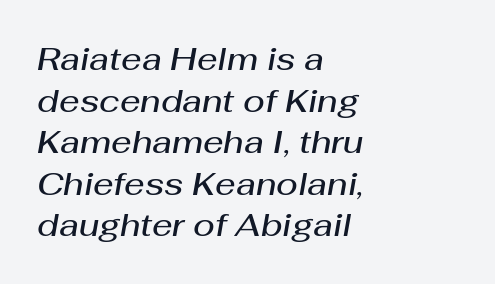
{"italic": "yes", "lean": "right", "slant_degrees": 10, "bold": "semi", "weight": "semibold", "width": "normal", "stroke_contrast": "medium", "x_height": "medium", "monospaced": "no", "underline": "no", "align": "left", "line_spacing": "normal", "line_spacing_ratio": 1.3, "letter_spacing": "normal", "letter_spacing_em": 0.0, "glyph_px": 32}
